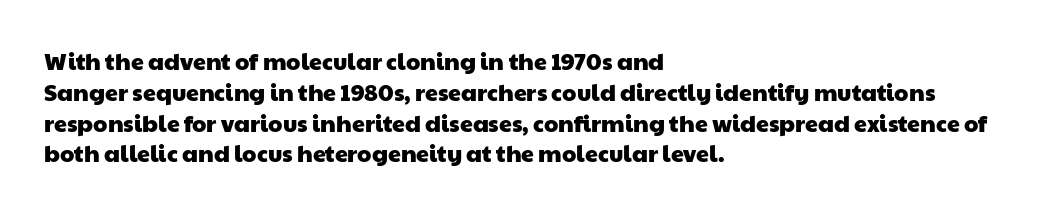
The image shows 23 px text type; set left-aligned, normal line spacing (1.34x), normal letter spacing, not underlined.
